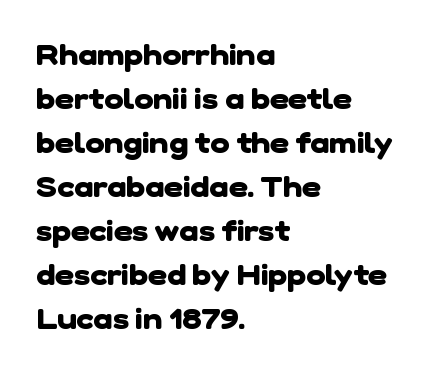
Q: Is the text bold? A: Yes.
Q: Is the typeface a serif or a sans-serif typeface? A: Sans-serif.
Q: Is the text underlined? A: No.
Q: How is the paragraph aligned? A: Left-aligned.
Q: Is the spacing between letters normal or unusually wide? A: Normal.
Q: Is the spacing between lines tight, normal or loose? A: Normal.
Q: Width (condensed, normal, or wide)? A: Normal.
Q: Stroke contrast? A: Low.
Q: x-height? A: Medium.
Q: Monospaced? A: No.
